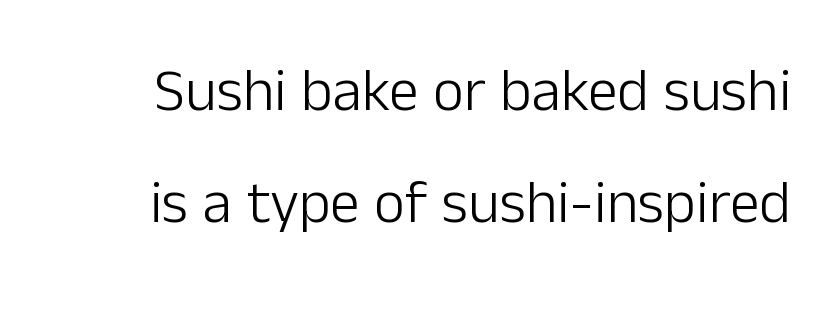
Observe the ordinary spacing: letters are neighbours, not strangers. No heavy texture on the line: the type isn't bold. Vertical strokes here are truly vertical. Spacing verdict: proportional, widths tailored to each character. The foot of each line stays bare and open.
